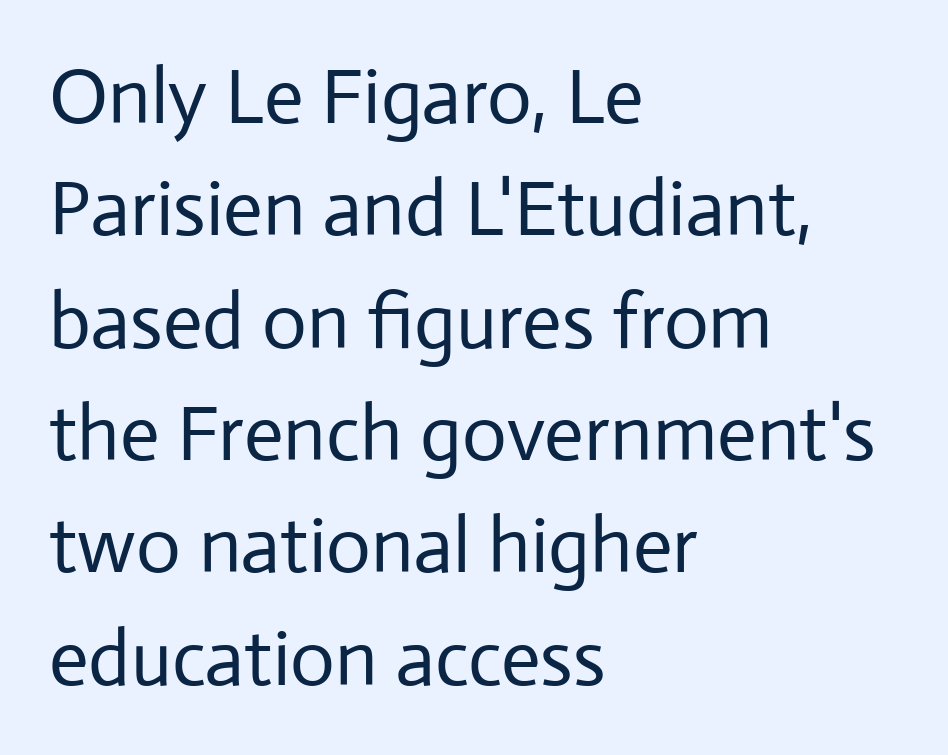
Q: Is the text bold? A: No.
Q: Is the text italic (slanted)? A: No, it is upright.
Q: Is the typeface a serif or a sans-serif typeface? A: Sans-serif.
Q: Is the text underlined? A: No.
Q: How is the paragraph aligned? A: Left-aligned.
Q: Is the spacing between letters normal or unusually wide? A: Normal.
Q: Is the spacing between lines tight, normal or loose? A: Normal.
Q: Width (condensed, normal, or wide)? A: Normal.
Q: Stroke contrast? A: Low.
Q: x-height? A: Medium.
Q: Monospaced? A: No.
